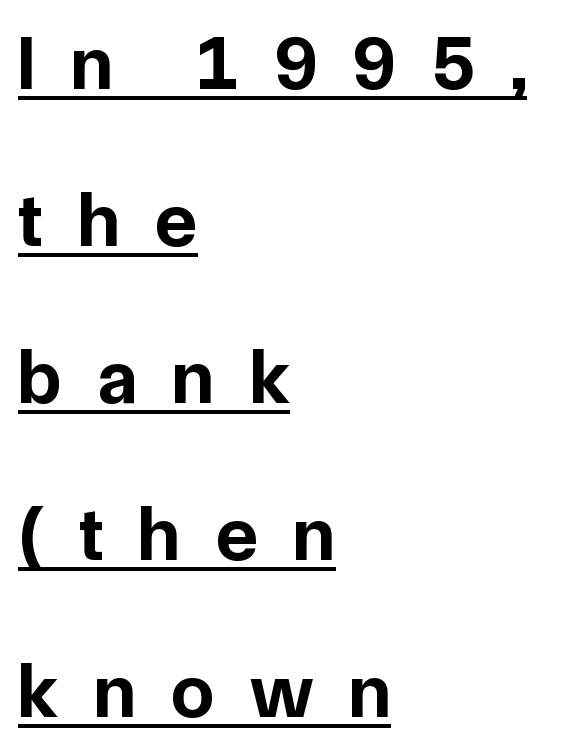
Weight: bold. Leading is clearly above the norm, producing a sparse column. No italicization has been applied; the sample stays upright. No feet cap the strokes, marking this as sans-serif type. The passage shown is underscored from start to finish. Students, note that the glyphs here are deliberately spaced far apart.
